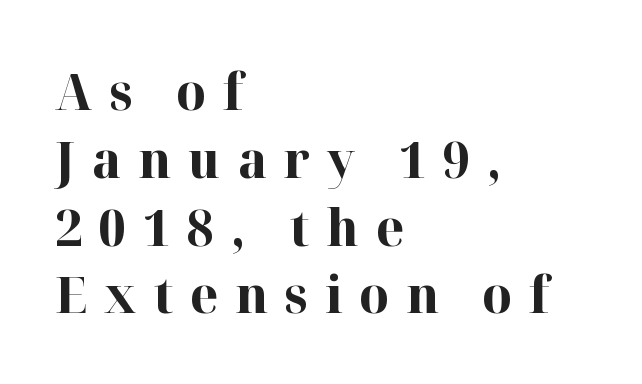
The image shows 51 px bold serif type, upright; set left-aligned, normal line spacing (1.33x), unusually wide letter spacing (+0.33 em), not underlined; high stroke contrast and a medium x-height.
